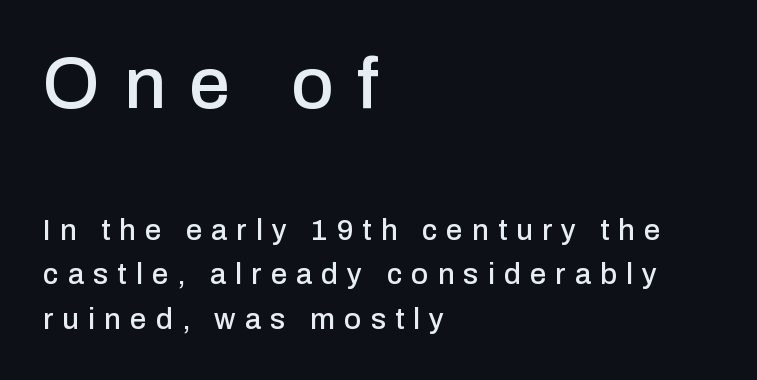
Just letters on the line, the space beneath them empty. Here the designer chose a conventional face with non-uniform glyph widths. Notice how the passage keeps a crisp vertical edge on the left only. Note: larger setting up top, smaller setting below. Is the letter spacing exaggerated? Yes — the characters are pushed far apart.
